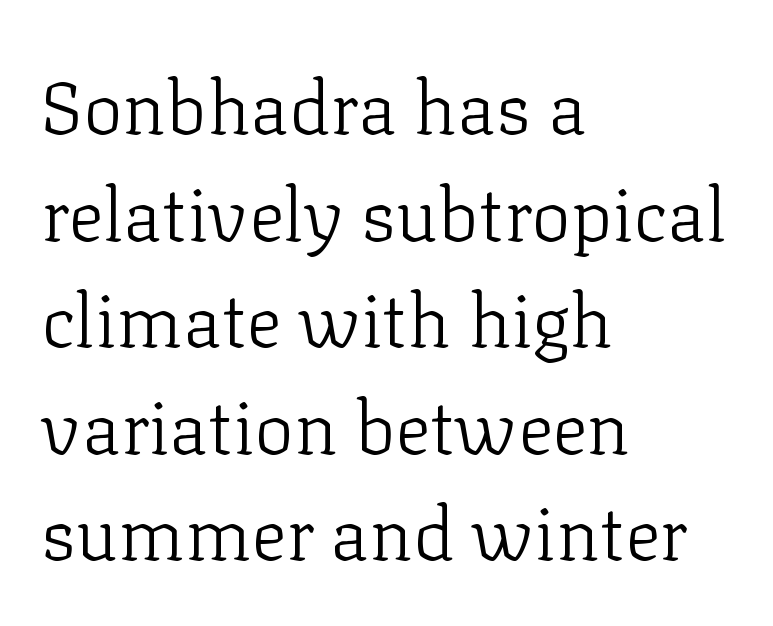
The image shows 74 px light serif type, upright; set left-aligned, normal line spacing (1.44x), normal letter spacing, not underlined; low stroke contrast and a medium x-height.
